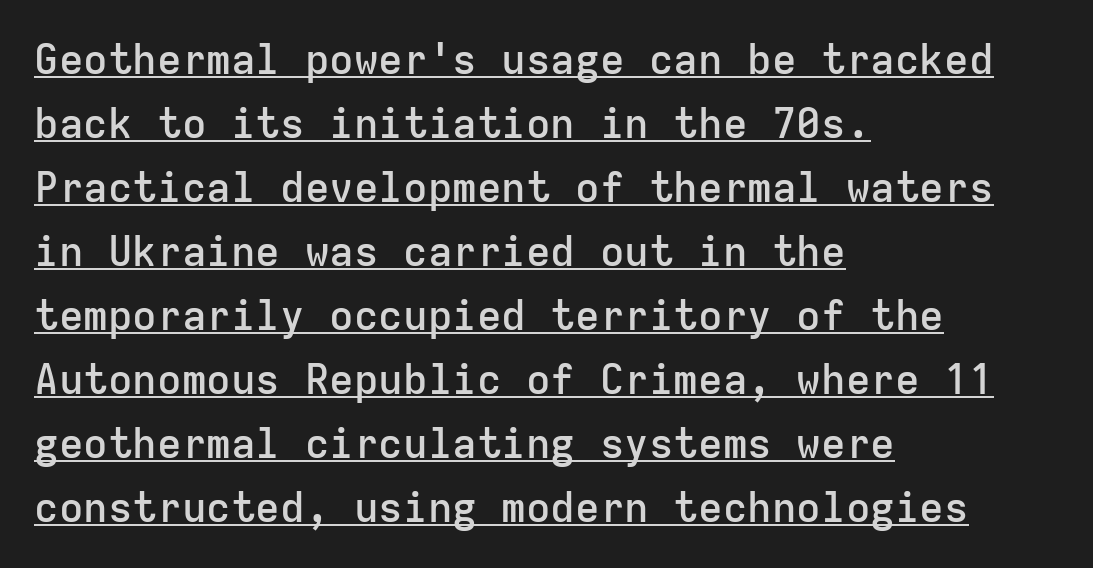
Q: Is the text bold? A: Semi-bold.
Q: Is the text italic (slanted)? A: No, it is upright.
Q: Is the typeface a serif or a sans-serif typeface? A: Sans-serif.
Q: Is the text underlined? A: Yes.
Q: How is the paragraph aligned? A: Left-aligned.
Q: Is the spacing between letters normal or unusually wide? A: Normal.
Q: Is the spacing between lines tight, normal or loose? A: Normal.
Q: Width (condensed, normal, or wide)? A: Normal.
Q: Stroke contrast? A: Low.
Q: x-height? A: Medium.
Q: Monospaced? A: Yes.
